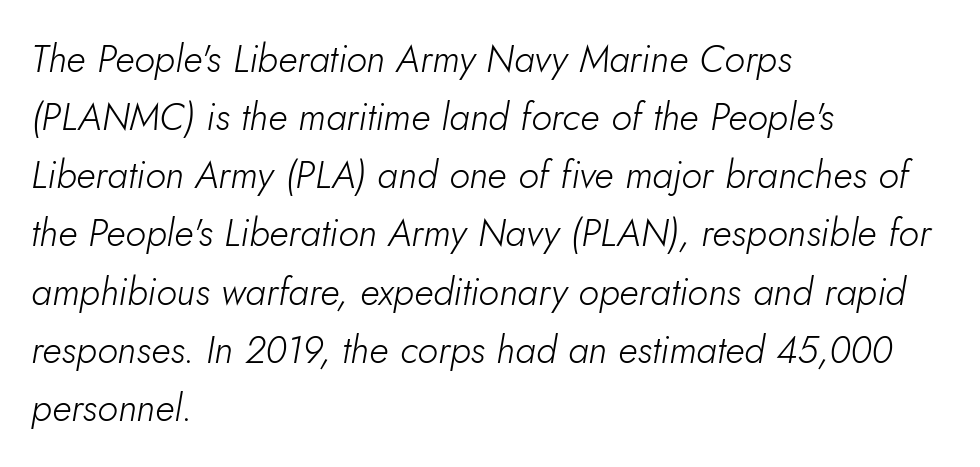
{"italic": "yes", "lean": "right", "slant_degrees": 5, "bold": "no", "weight": "light", "width": "normal", "stroke_contrast": "low", "x_height": "small", "monospaced": "no", "underline": "no", "align": "left", "line_spacing": "normal", "line_spacing_ratio": 1.53, "letter_spacing": "normal", "letter_spacing_em": 0.0, "glyph_px": 38}
